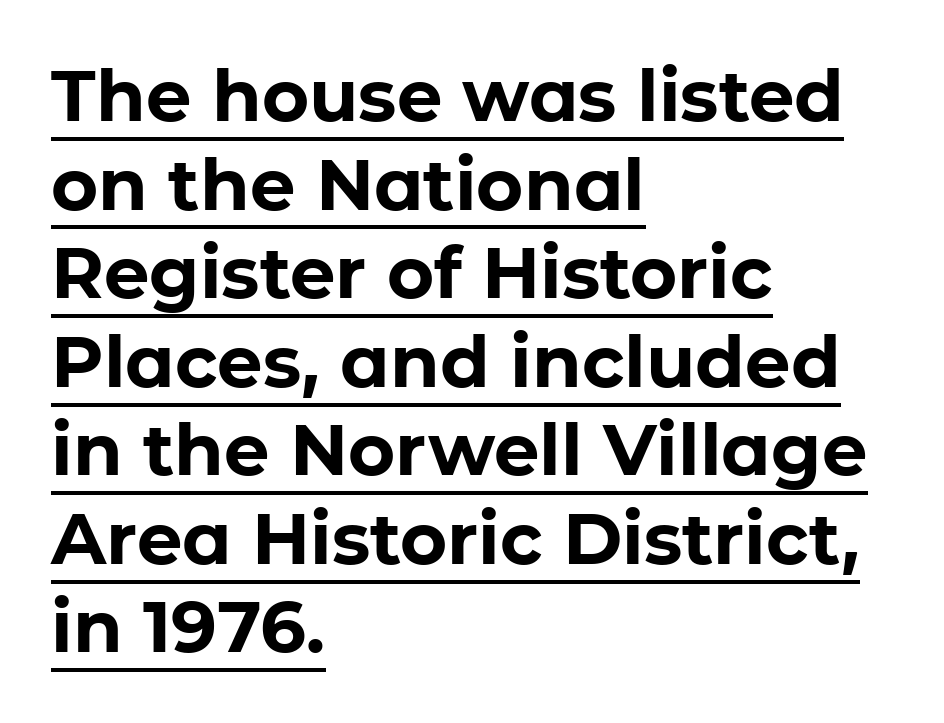
Casual observation: everything's shoved over to the left. When letters stand straight like this, we call the style roman or upright. In terms of letterform style, serifs are entirely absent. The letters advance in unequal steps, a hallmark of proportional type. The rendering uses the underline text-decoration. Default kerning and tracking; the words read as compact shapes.
